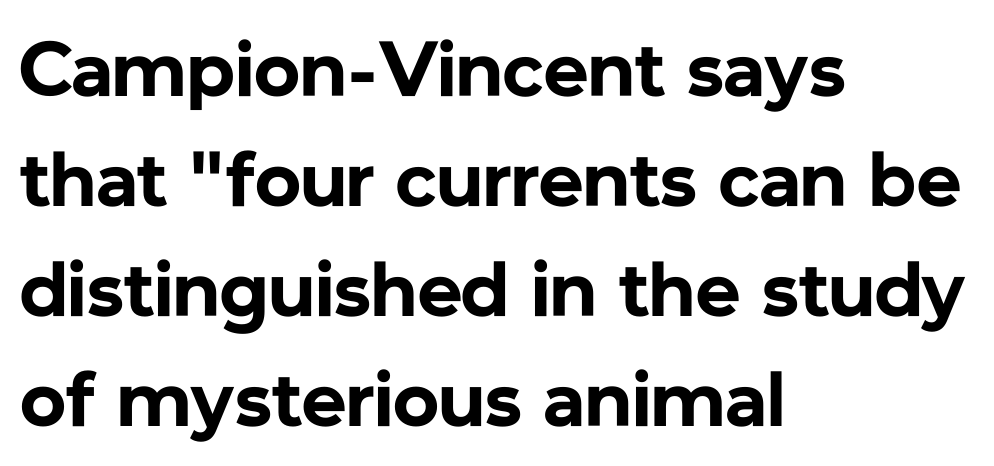
{"serif": "no", "italic": "no", "bold": "yes", "weight": "bold", "width": "normal", "stroke_contrast": "low", "x_height": "medium", "monospaced": "no", "underline": "no", "align": "left", "line_spacing": "normal", "line_spacing_ratio": 1.41, "letter_spacing": "normal", "letter_spacing_em": 0.0, "glyph_px": 78}
